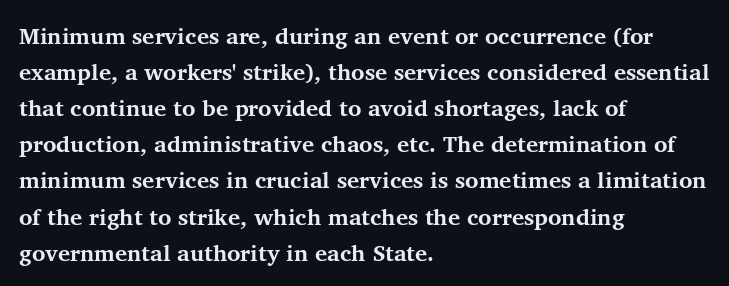
{"italic": "no", "bold": "yes", "underline": "no", "align": "left", "line_spacing": "normal", "line_spacing_ratio": 1.57, "letter_spacing": "normal", "letter_spacing_em": 0.0, "glyph_px": 23}
